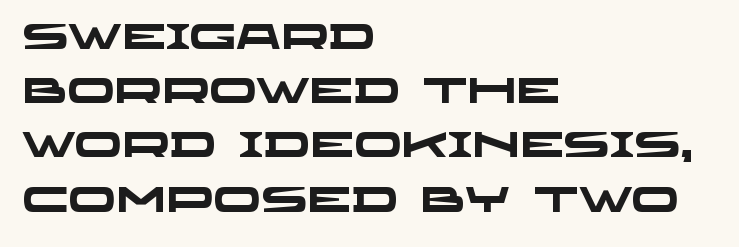
The image shows 35 px heavy, wide sans-serif type; set left-aligned, normal line spacing (1.55x), normal letter spacing, not underlined; low stroke contrast and a large x-height.
